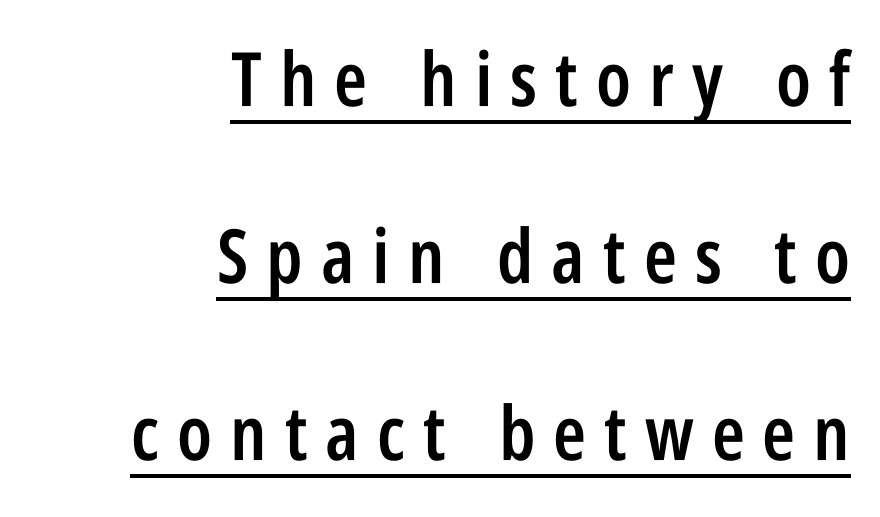
{"serif": "no", "italic": "no", "bold": "semi", "weight": "semibold", "width": "condensed", "stroke_contrast": "low", "x_height": "large", "monospaced": "no", "underline": "yes", "align": "right", "line_spacing": "loose", "line_spacing_ratio": 2.36, "letter_spacing": "wide", "letter_spacing_em": 0.24, "glyph_px": 75}
